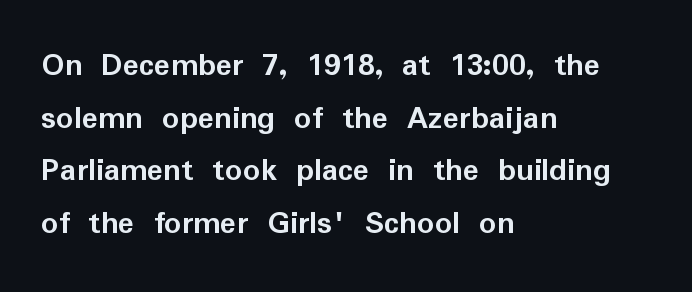
{"serif": "no", "italic": "no", "bold": "yes", "weight": "semibold", "width": "normal", "stroke_contrast": "low", "x_height": "medium", "monospaced": "no", "underline": "no", "align": "left", "line_spacing": "normal", "line_spacing_ratio": 1.55, "letter_spacing": "normal", "letter_spacing_em": 0.0, "glyph_px": 34}
